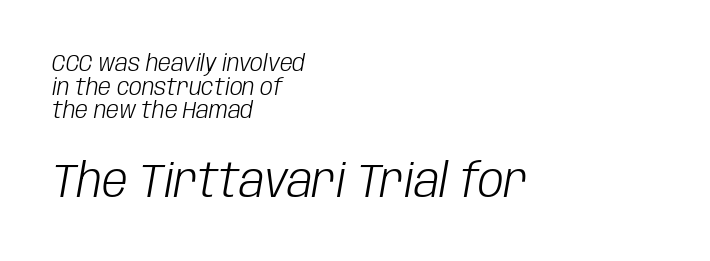
Q: Is the text bold? A: No.
Q: Is the text italic (slanted)? A: Yes, it leans right by about 10 degrees.
Q: Is the text underlined? A: No.
Q: How is the paragraph aligned? A: Left-aligned.
Q: Is the spacing between letters normal or unusually wide? A: Normal.
Q: Is the spacing between lines tight, normal or loose? A: Tight.
Q: Which block of text is set in a larger size, the first (top) or the second (bottom)? A: The second (bottom) one.
Q: Width (condensed, normal, or wide)? A: Condensed.
Q: Stroke contrast? A: Low.
Q: x-height? A: Large.
Q: Monospaced? A: No.
